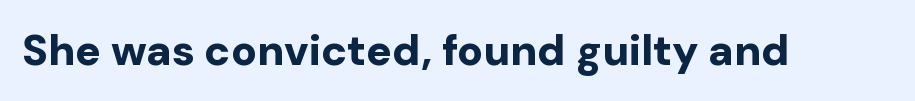
The image shows 43 px bold sans-serif type, upright; set normal letter spacing, not underlined; low stroke contrast and a medium x-height.
